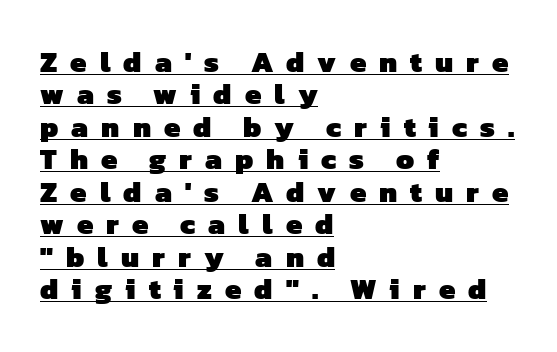
Q: Is the text bold? A: Yes.
Q: Is the typeface a serif or a sans-serif typeface? A: Sans-serif.
Q: Is the text underlined? A: Yes.
Q: How is the paragraph aligned? A: Left-aligned.
Q: Is the spacing between letters normal or unusually wide? A: Unusually wide.
Q: Is the spacing between lines tight, normal or loose? A: Tight.
Q: Width (condensed, normal, or wide)? A: Normal.
Q: Stroke contrast? A: Low.
Q: x-height? A: Medium.
Q: Monospaced? A: No.
